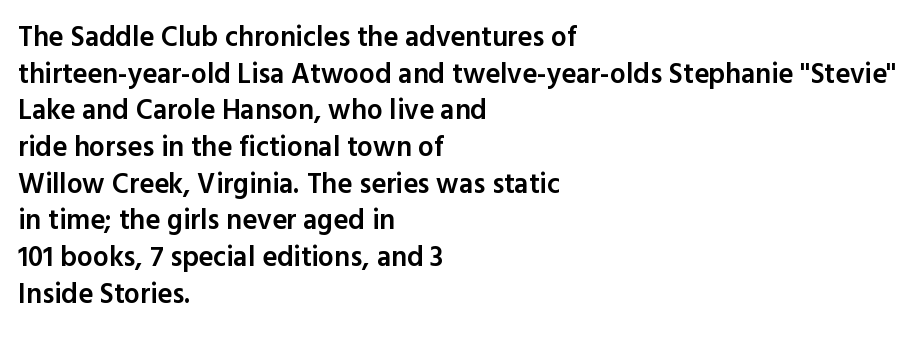
Q: Is the text bold? A: Semi-bold.
Q: Is the text italic (slanted)? A: No, it is upright.
Q: Is the typeface a serif or a sans-serif typeface? A: Sans-serif.
Q: Is the text underlined? A: No.
Q: How is the paragraph aligned? A: Left-aligned.
Q: Is the spacing between letters normal or unusually wide? A: Normal.
Q: Is the spacing between lines tight, normal or loose? A: Normal.
Q: Width (condensed, normal, or wide)? A: Normal.
Q: x-height? A: Medium.
Q: Monospaced? A: No.
